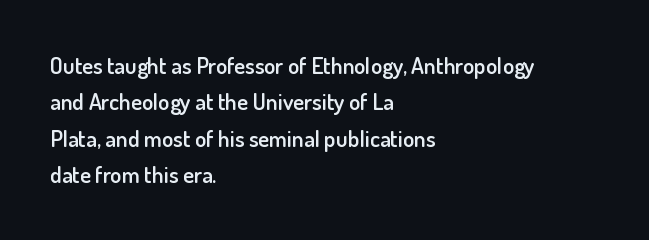
The paragraph shown leans on its left margin. Baseline-to-baseline distance is the conventional proportion of letter height. Check under the words: just untouched page. How are the letters spaced? Ordinarily, with no added tracking.
